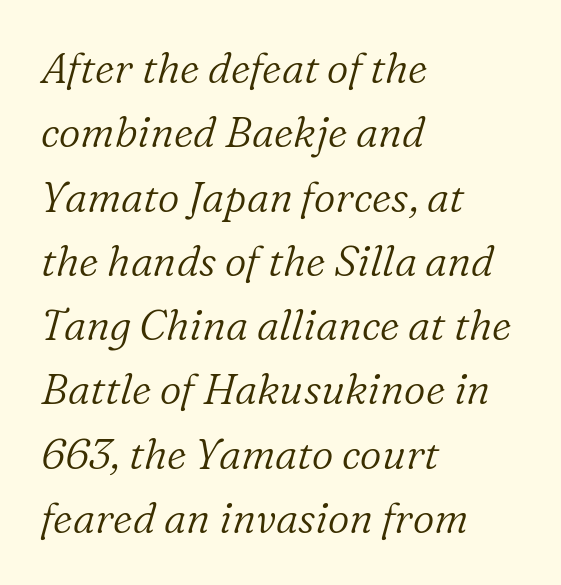
The font's italic variant was chosen for this text. A bare baseline throughout the passage. Horizontally, the lines are justified to the leading edge only. What's the leading like? Ordinary, nothing unusual. What stands out about the letter spacing? Nothing — it is the standard amount. Counters stay open thanks to moderate or lighter strokes.
